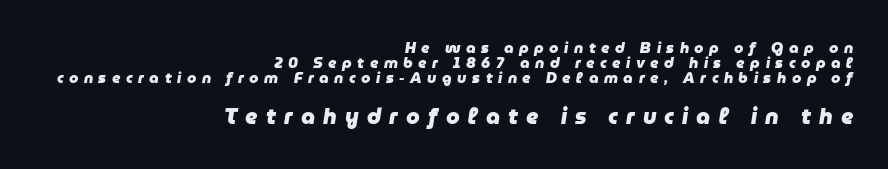
The rendering anchors every line to the right-hand side. The space beneath each line is pristine and unruled. Is the type slanted? Yes — the strokes lean at a clear angle. Vertically, the passage feels compressed, each row crowding the next.
